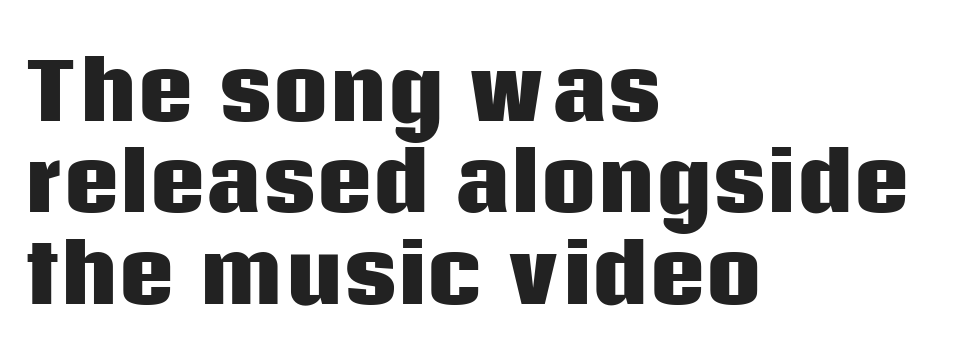
{"serif": "no", "italic": "no", "bold": "yes", "weight": "heavy", "width": "normal", "stroke_contrast": "low", "x_height": "large", "monospaced": "no", "underline": "no", "align": "left", "line_spacing_ratio": 1.17, "letter_spacing": "normal", "letter_spacing_em": 0.0, "glyph_px": 78}
